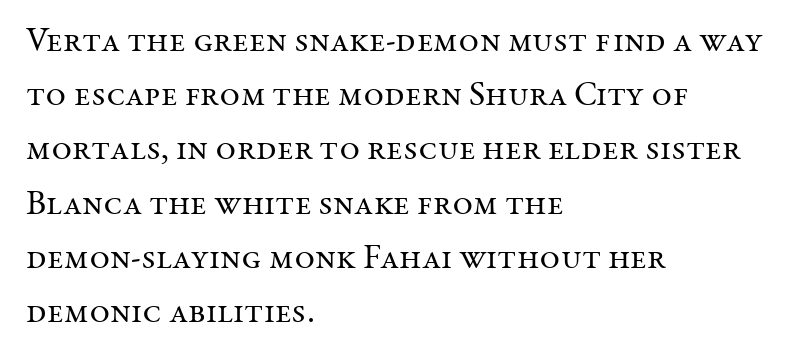
{"serif": "yes", "italic": "no", "bold": "no", "weight": "regular", "width": "normal", "stroke_contrast": "medium", "x_height": "medium", "monospaced": "no", "underline": "no", "align": "left", "line_spacing": "normal", "line_spacing_ratio": 1.55, "letter_spacing": "normal", "letter_spacing_em": 0.0, "glyph_px": 35}
